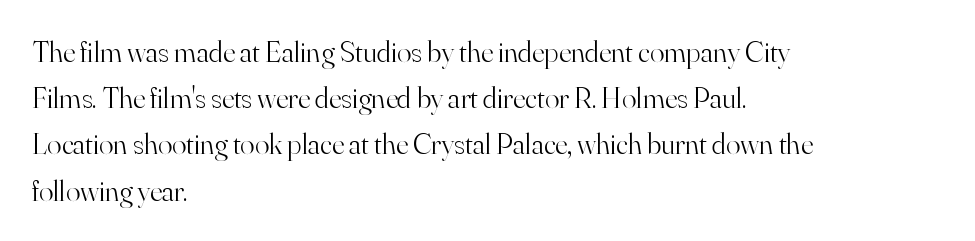
Q: Is the text bold? A: No.
Q: Is the text italic (slanted)? A: No, it is upright.
Q: Is the typeface a serif or a sans-serif typeface? A: Serif.
Q: Is the text underlined? A: No.
Q: How is the paragraph aligned? A: Left-aligned.
Q: Is the spacing between letters normal or unusually wide? A: Normal.
Q: Is the spacing between lines tight, normal or loose? A: Normal.
Q: Width (condensed, normal, or wide)? A: Normal.
Q: Stroke contrast? A: High.
Q: x-height? A: Small.
Q: Monospaced? A: No.
